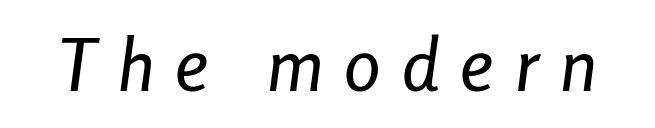
The image shows 73 px condensed type, italic (leaning right); set unusually wide letter spacing (+0.29 em), not underlined; low stroke contrast and a medium x-height.
